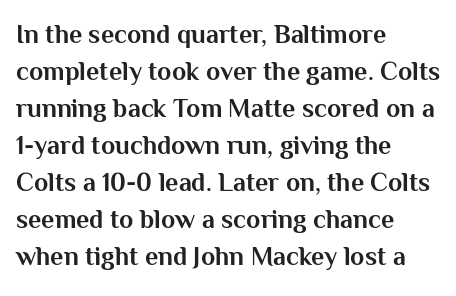
The image shows 26 px bold type, upright; set left-aligned, normal line spacing (1.42x), normal letter spacing, not underlined.
